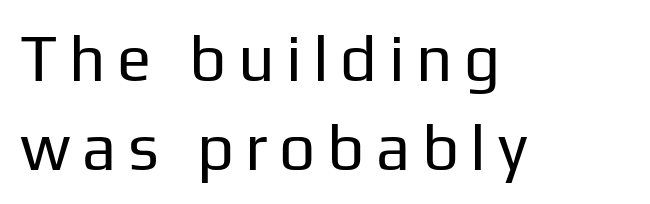
{"serif": "no", "italic": "no", "bold": "no", "weight": "regular", "width": "normal", "stroke_contrast": "low", "x_height": "medium", "monospaced": "no", "underline": "no", "align": "left", "line_spacing": "normal", "line_spacing_ratio": 1.39, "glyph_px": 64}
